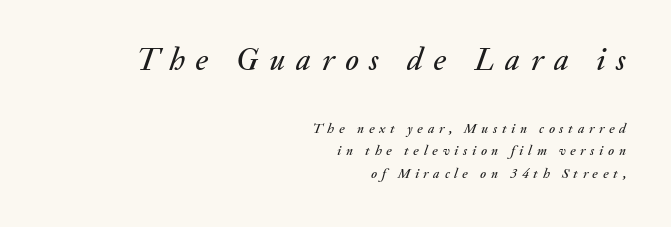
The image shows 32 px text type, italic (leaning right); set right-aligned, normal line spacing (1.6x), unusually wide letter spacing (+0.34 em), not underlined; the first (top) block is 2.29x larger; medium stroke contrast and a small x-height.
